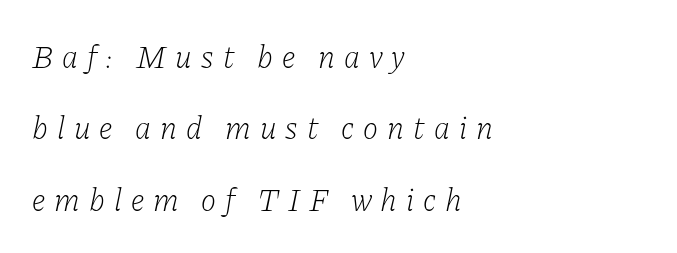
{"serif": "yes", "italic": "yes", "lean": "right", "slant_degrees": 11, "bold": "no", "weight": "light", "width": "normal", "stroke_contrast": "low", "x_height": "medium", "monospaced": "no", "underline": "no", "align": "left", "line_spacing": "loose", "line_spacing_ratio": 2.23, "letter_spacing": "wide", "letter_spacing_em": 0.28, "glyph_px": 32}
